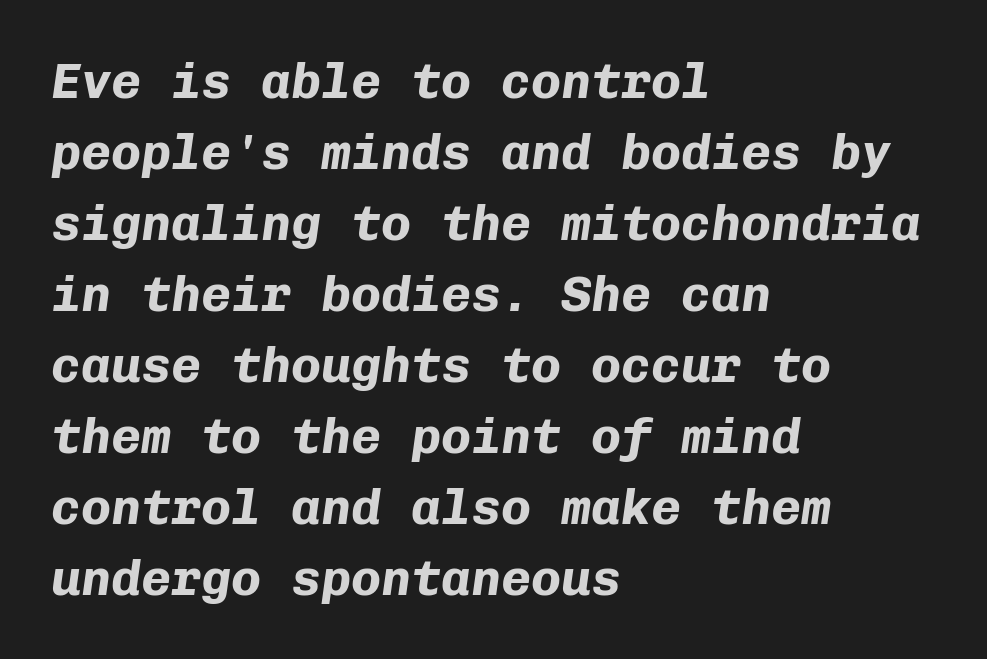
The image shows 50 px bold type, italic (leaning right), monospaced; set left-aligned, normal line spacing (1.42x), normal letter spacing, not underlined; low stroke contrast and a medium x-height.
